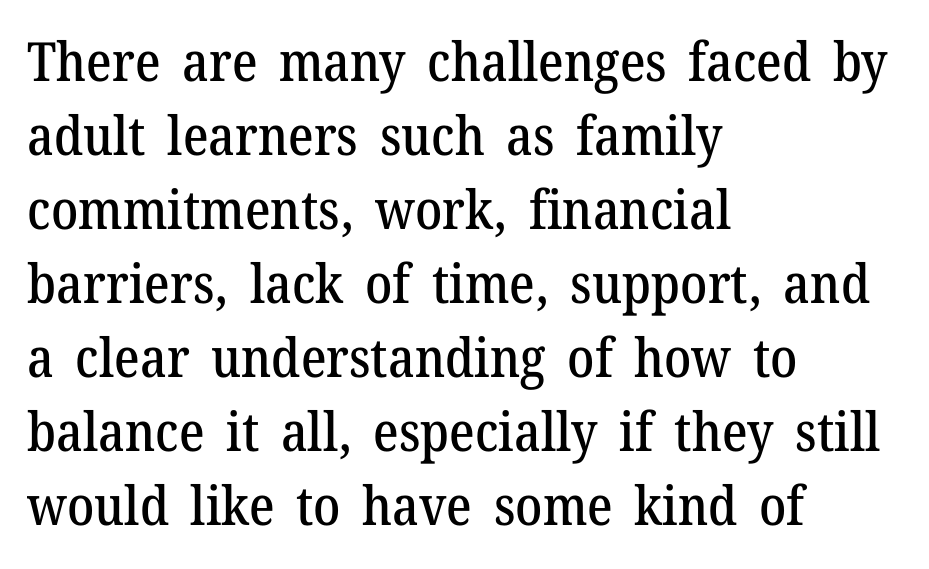
Q: Is the text italic (slanted)? A: No, it is upright.
Q: Is the typeface a serif or a sans-serif typeface? A: Serif.
Q: Is the text underlined? A: No.
Q: How is the paragraph aligned? A: Left-aligned.
Q: Is the spacing between letters normal or unusually wide? A: Normal.
Q: Is the spacing between lines tight, normal or loose? A: Normal.
Q: Width (condensed, normal, or wide)? A: Normal.
Q: Stroke contrast? A: Medium.
Q: x-height? A: Medium.
Q: Monospaced? A: No.
